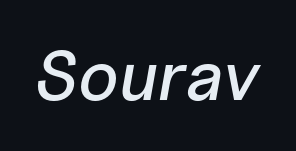
Do the characters align in a grid? No, the font is proportional. The gaps between neighbouring characters are ordinary and unremarkable. Unmarked baselines from the first word to the last. There's an unmistakable incline to the writing here.
